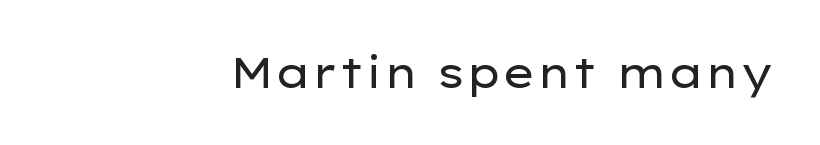
The image shows 42 px regular-weight, wide sans-serif type, upright; set right-aligned, normal letter spacing, not underlined; low stroke contrast and a medium x-height.
